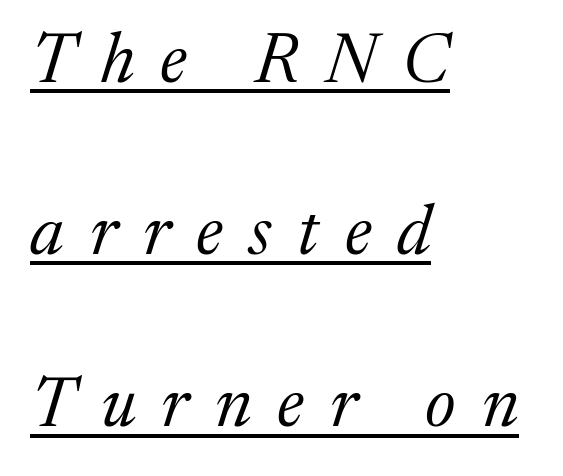
Q: Is the text bold? A: No.
Q: Is the text italic (slanted)? A: Yes, it leans right by about 17 degrees.
Q: Is the typeface a serif or a sans-serif typeface? A: Serif.
Q: Is the text underlined? A: Yes.
Q: How is the paragraph aligned? A: Left-aligned.
Q: Is the spacing between letters normal or unusually wide? A: Unusually wide.
Q: Is the spacing between lines tight, normal or loose? A: Loose.
Q: Width (condensed, normal, or wide)? A: Normal.
Q: Stroke contrast? A: Medium.
Q: x-height? A: Medium.
Q: Monospaced? A: No.
